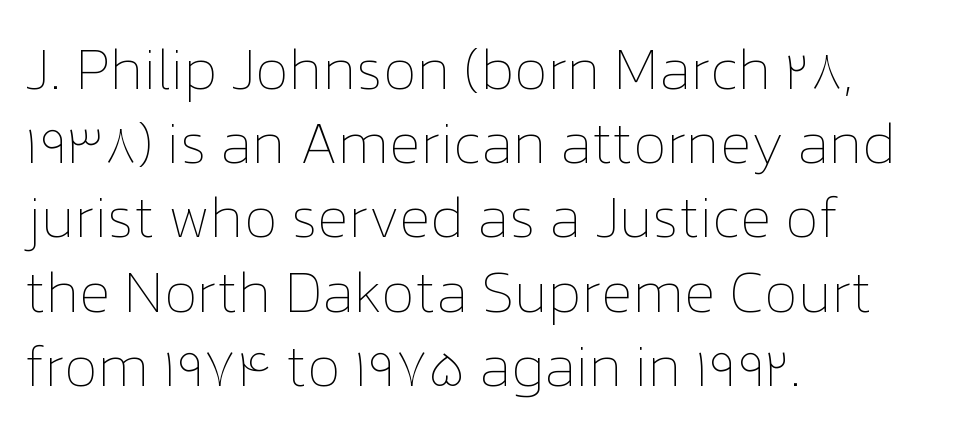
Has an underline been added? It has not. Line spacing here is normal. Is this a fixed-width face? No — the glyphs have proportional, varying widths. One-word summary of the alignment: left. Rendered with straight, roman letterforms.
